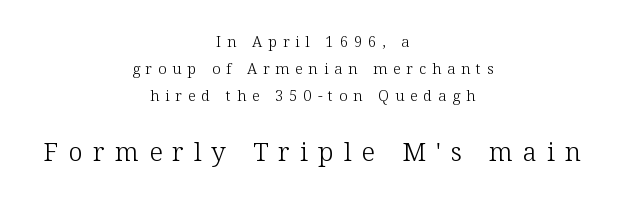
Centered paragraph, ragged on both sides. Vertical stems look standard width or narrower in stroke. The passage shown is not underscored anywhere. Letter spacing: wide. Look at the glyph heights: the lower group is clearly the bigger setting. Italic: no, the glyphs are upright roman.
